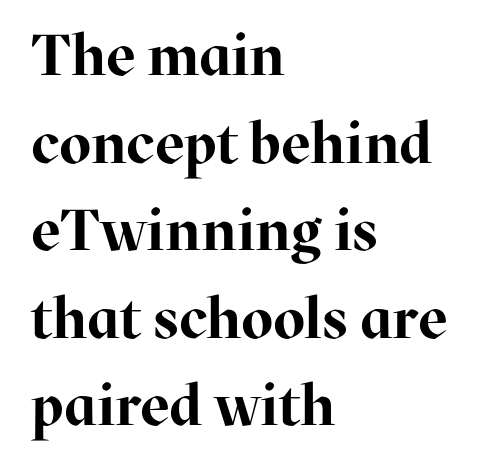
Q: Is the text bold? A: Yes.
Q: Is the text italic (slanted)? A: No, it is upright.
Q: Is the typeface a serif or a sans-serif typeface? A: Serif.
Q: Is the text underlined? A: No.
Q: How is the paragraph aligned? A: Left-aligned.
Q: Is the spacing between letters normal or unusually wide? A: Normal.
Q: Is the spacing between lines tight, normal or loose? A: Normal.
Q: Width (condensed, normal, or wide)? A: Normal.
Q: Stroke contrast? A: High.
Q: x-height? A: Medium.
Q: Monospaced? A: No.
